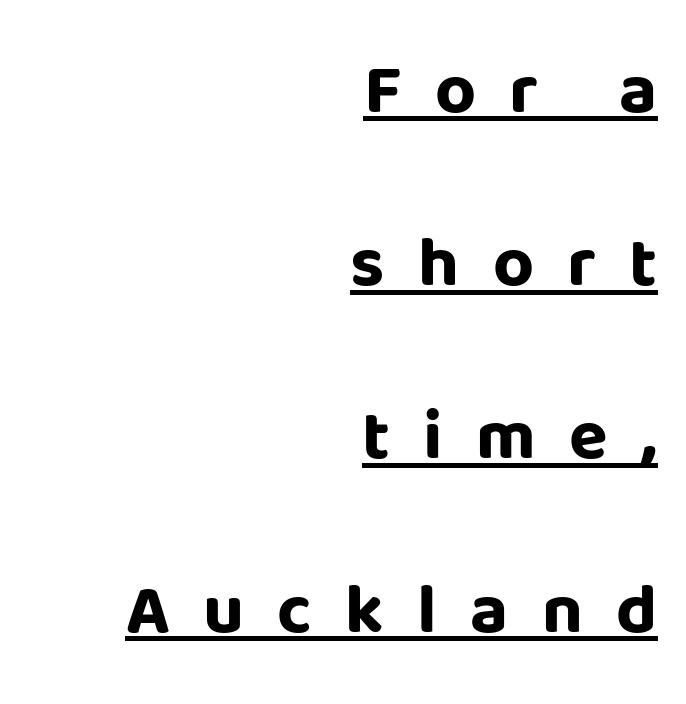
{"serif": "no", "italic": "no", "bold": "yes", "weight": "bold", "width": "normal", "stroke_contrast": "low", "x_height": "large", "monospaced": "no", "underline": "yes", "align": "right", "line_spacing": "loose", "line_spacing_ratio": 2.44, "letter_spacing": "wide", "letter_spacing_em": 0.47, "glyph_px": 71}
